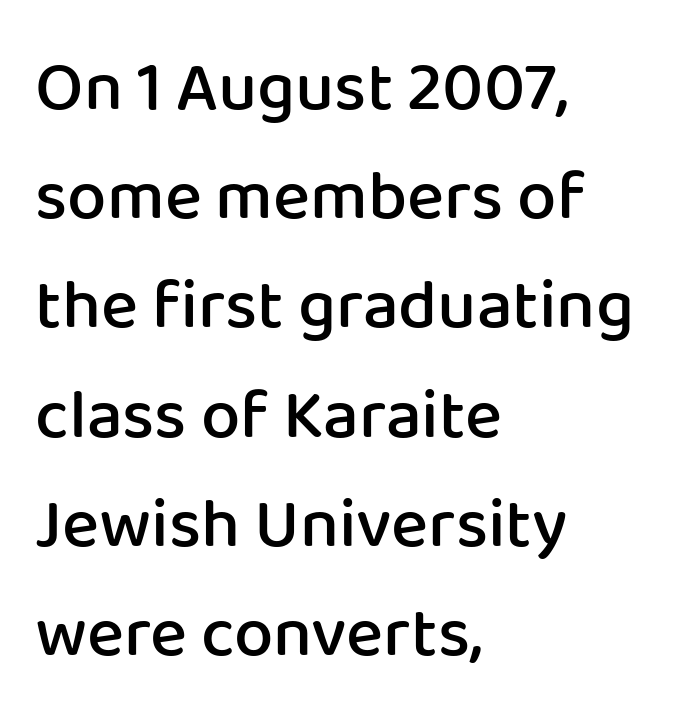
Firm but not heavy-handed strokes: this text is semibold. Honestly, the row spacing looks completely unremarkable. Lines of text with bare space underneath. The specimen reads as upright at a glance.
